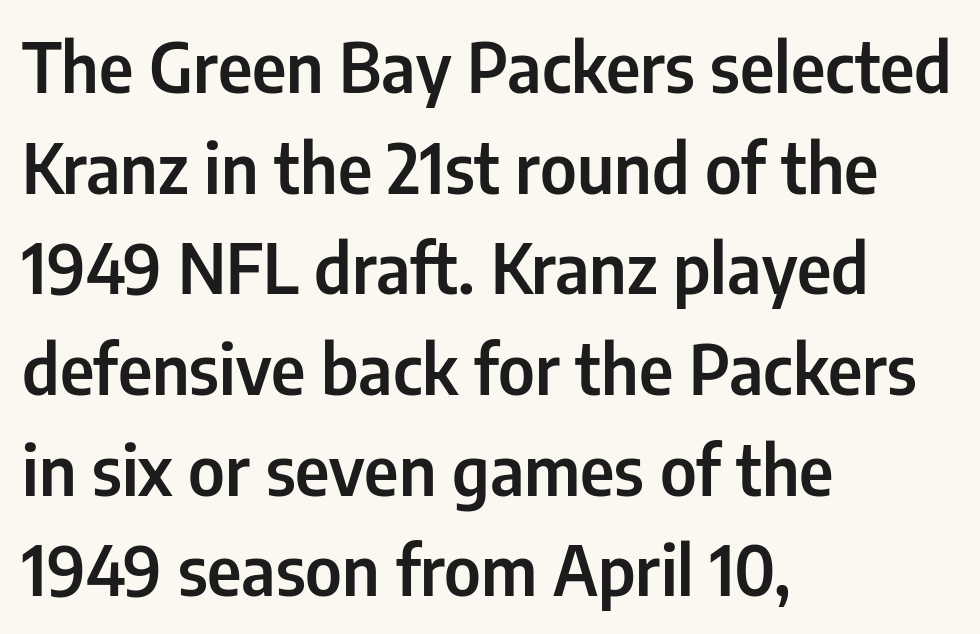
Each row of text sits above clean, open space. Normally led — the rows are evenly, conventionally spaced. Look at the bottom of the vertical strokes: they stop flat, with no serifs. Varying glyph widths throughout — classic text-font behaviour. Each line starts at the same left margin while the right side varies.
